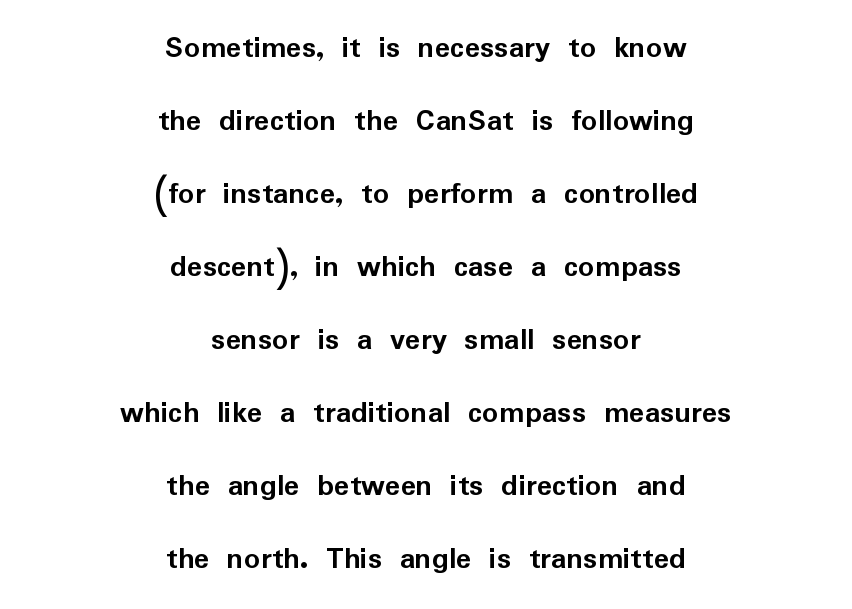
Q: Is the text bold? A: Yes.
Q: Is the text italic (slanted)? A: No, it is upright.
Q: Is the typeface a serif or a sans-serif typeface? A: Sans-serif.
Q: Is the text underlined? A: No.
Q: How is the paragraph aligned? A: Centered.
Q: Is the spacing between letters normal or unusually wide? A: Normal.
Q: Is the spacing between lines tight, normal or loose? A: Loose.
Q: Width (condensed, normal, or wide)? A: Normal.
Q: Stroke contrast? A: Low.
Q: x-height? A: Medium.
Q: Monospaced? A: No.
